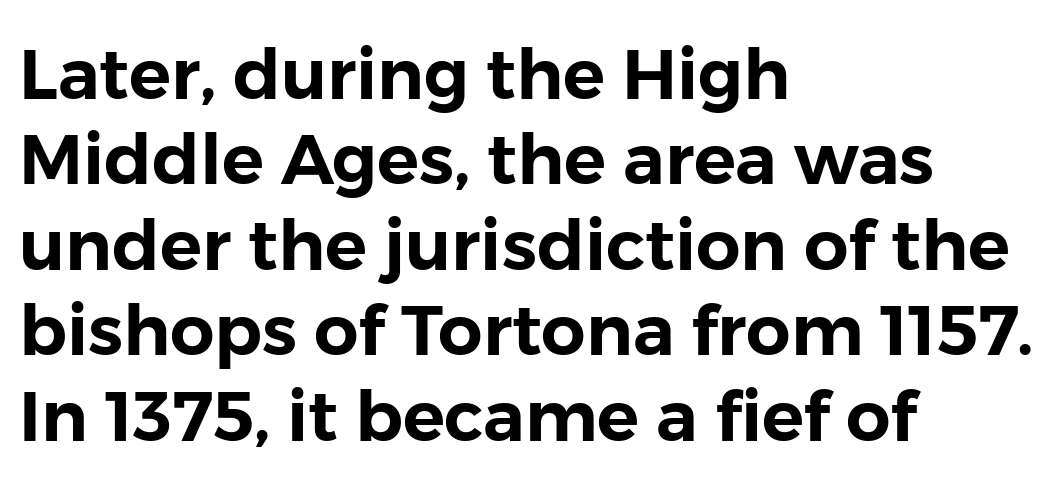
{"serif": "no", "italic": "no", "width": "normal", "stroke_contrast": "low", "x_height": "medium", "monospaced": "no", "underline": "no", "align": "left", "line_spacing_ratio": 1.22, "letter_spacing": "normal", "letter_spacing_em": 0.0, "glyph_px": 70}
